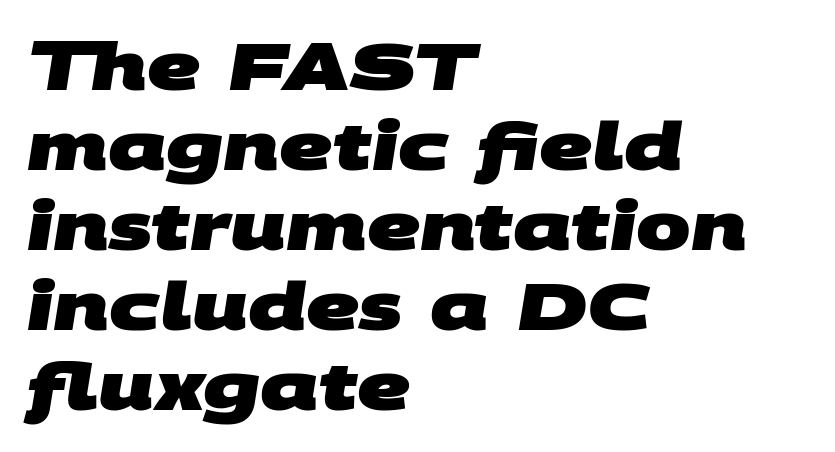
{"serif": "no", "bold": "yes", "weight": "heavy", "width": "wide", "stroke_contrast": "medium", "x_height": "large", "monospaced": "no", "underline": "no", "align": "left", "line_spacing_ratio": 1.23, "letter_spacing": "normal", "letter_spacing_em": 0.0, "glyph_px": 65}
